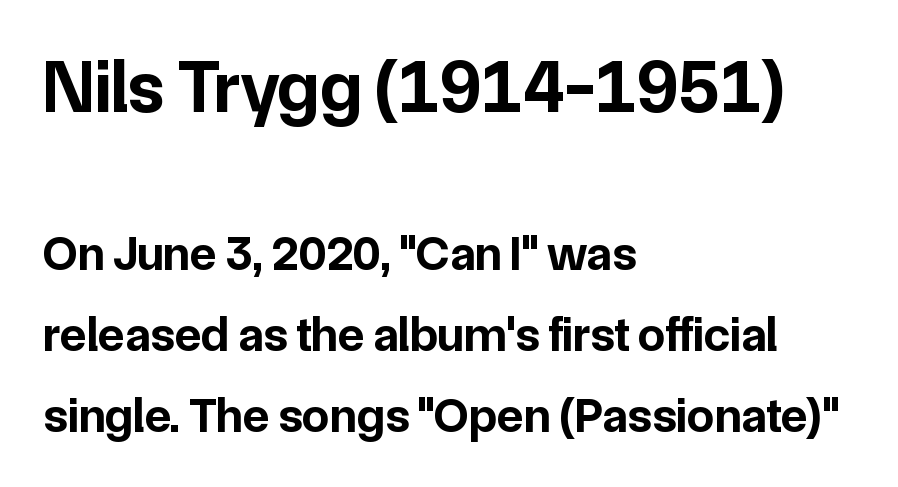
{"serif": "no", "italic": "no", "bold": "yes", "weight": "bold", "width": "normal", "stroke_contrast": "low", "x_height": "medium", "monospaced": "no", "underline": "no", "align": "left", "line_spacing": "normal", "line_spacing_ratio": 1.65, "letter_spacing": "normal", "letter_spacing_em": 0.0, "larger_block": "first", "size_ratio": 1.51, "glyph_px": 74}
